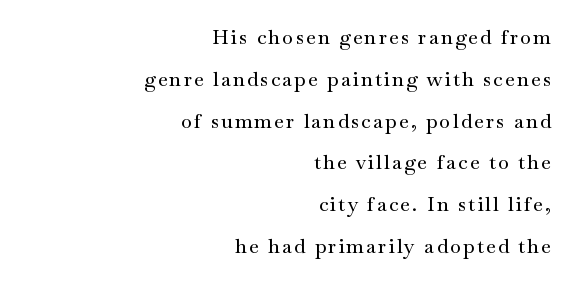
The image shows 20 px text type, upright; set right-aligned, loose line spacing (2.09x), not underlined.
